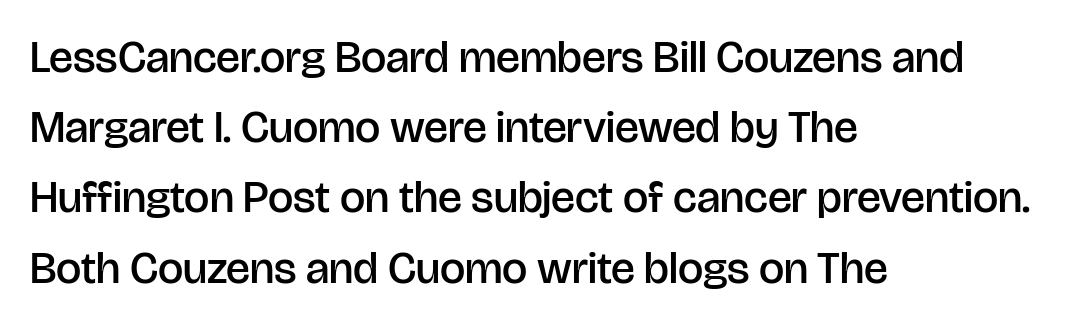
Nobody drew a line under any word here. Upright lettering throughout. Grotesque or geometric, the face here clearly has no serifs. Short and long lines alike share a common starting point at left.
